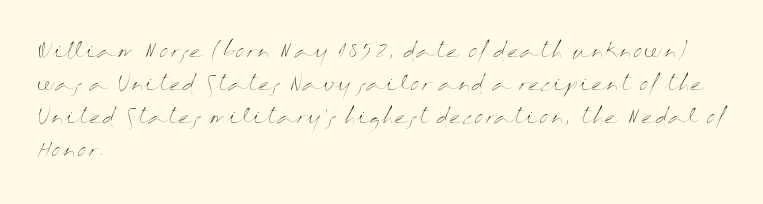
Q: Is the text bold? A: No.
Q: Is the text italic (slanted)? A: Yes.
Q: Is the text underlined? A: No.
Q: How is the paragraph aligned? A: Left-aligned.
Q: Is the spacing between letters normal or unusually wide? A: Normal.
Q: Is the spacing between lines tight, normal or loose? A: Normal.
